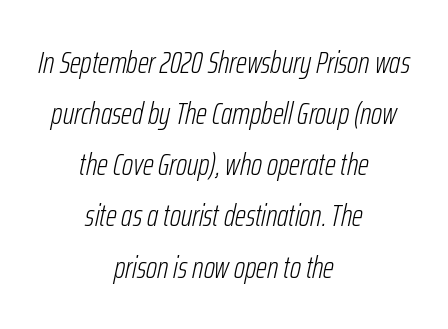
The image shows 31 px light, condensed type, italic (leaning right); set centered, normal line spacing (1.65x), normal letter spacing, not underlined; low stroke contrast and a medium x-height.
